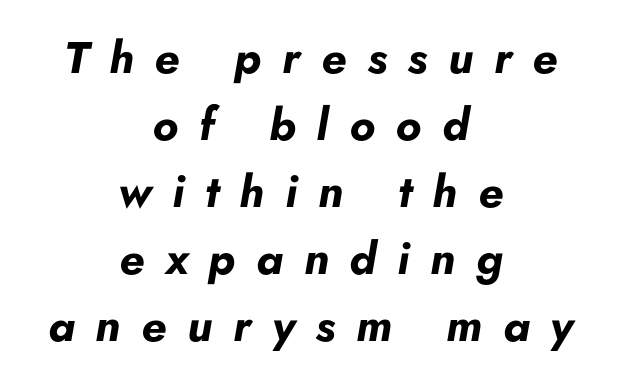
The image shows 45 px bold type, italic (leaning right); set centered, normal line spacing (1.49x), unusually wide letter spacing (+0.46 em), not underlined; low stroke contrast and a small x-height.
